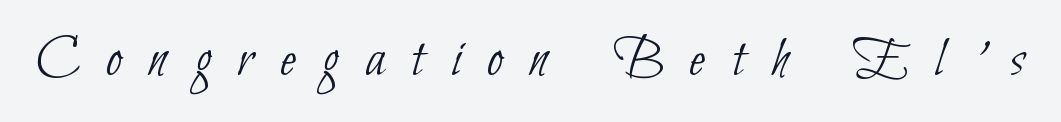
To sum up the face: it is a sans, with no serifs. The rendering inserts visible extra space after every character. The characters are drawn with everyday or finer stroke widths. Honestly, there is no underline to notice here at all. Is this a fixed-width face? No — the glyphs have proportional, varying widths.
